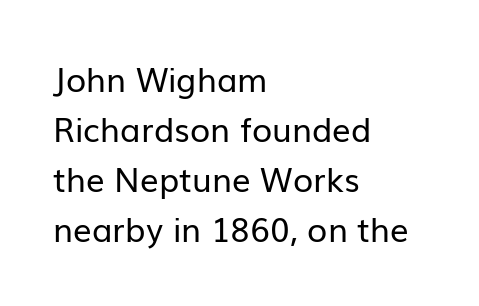
The image shows 33 px regular-weight sans-serif type, upright; set left-aligned, normal line spacing (1.52x), normal letter spacing, not underlined; low stroke contrast and a medium x-height.
